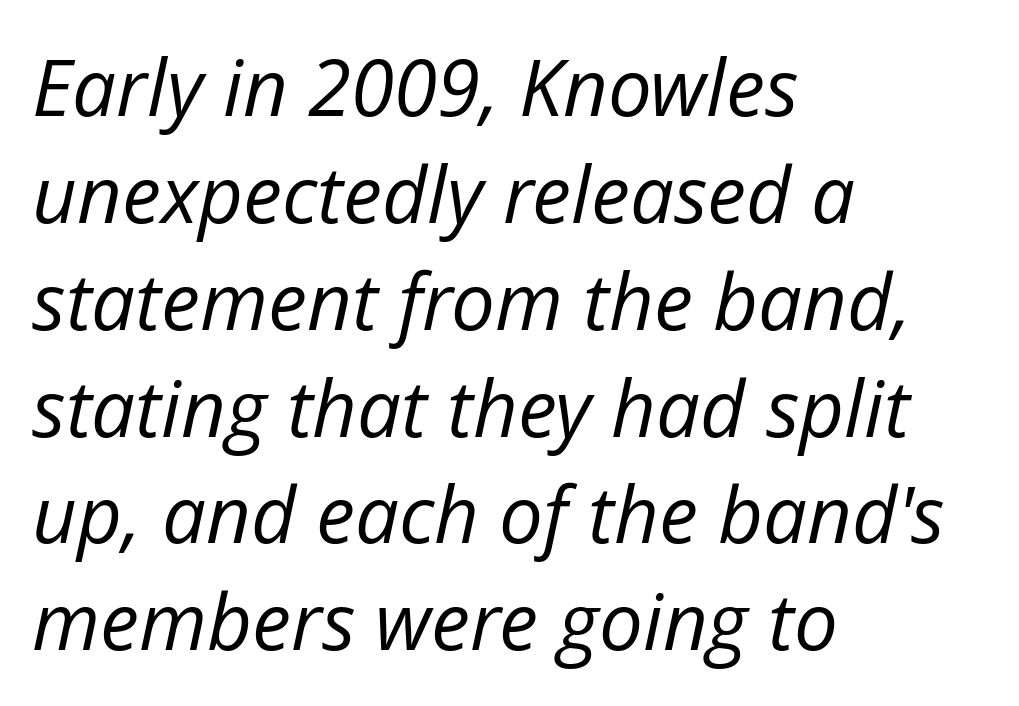
Look at the tracking — it's just the regular setting, nothing added. Emphasis-style slanted type is in use. Type without underlining. The passage shown is typed in a proportional face where columns would drift.
